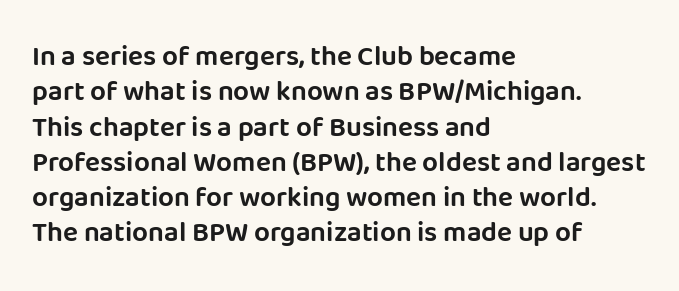
Here the designer chose a conventional face with non-uniform glyph widths. The space beneath each line is pristine and unruled. These lines sit exactly where default settings would place them. Grotesque or geometric, the face here clearly has no serifs.
